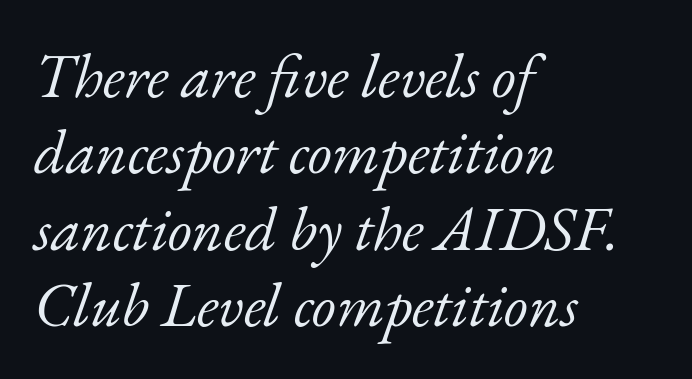
The image shows 62 px light serif type, italic (leaning right); set left-aligned, line spacing 1.23x, normal letter spacing, not underlined; low stroke contrast and a small x-height.
